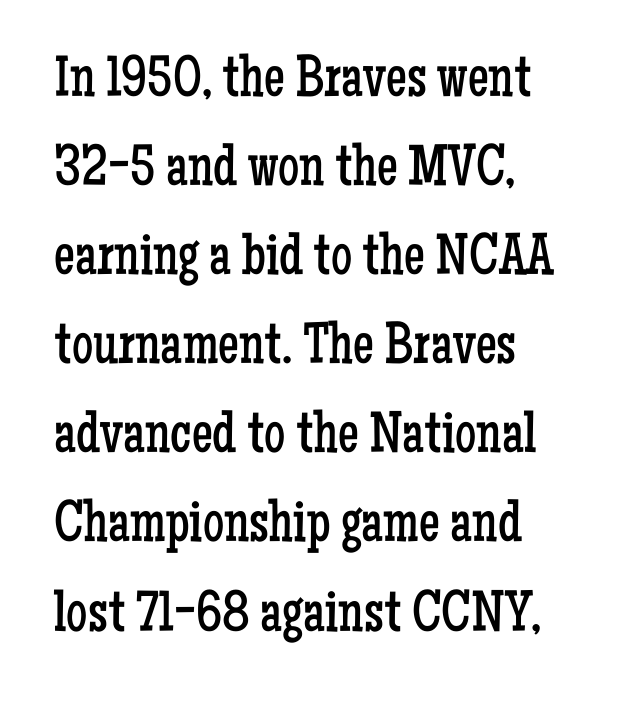
The image shows 59 px regular-weight, condensed serif type, upright; set left-aligned, normal line spacing (1.51x), normal letter spacing, not underlined; low stroke contrast and a medium x-height.
